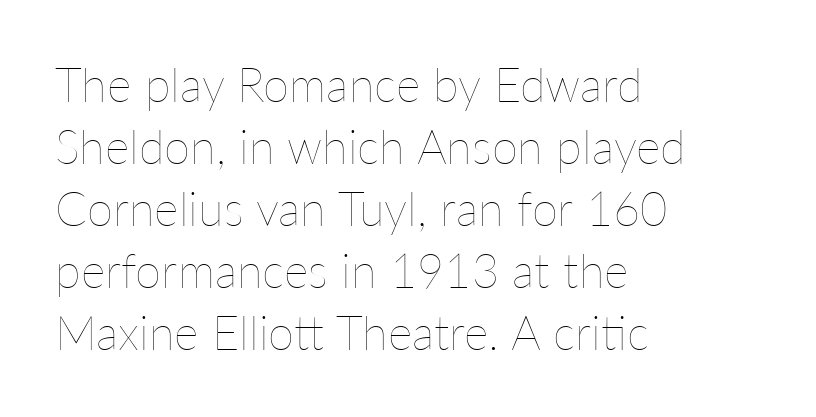
The image shows 47 px thin type, upright; set left-aligned, normal line spacing (1.32x), normal letter spacing, not underlined; low stroke contrast and a medium x-height.
